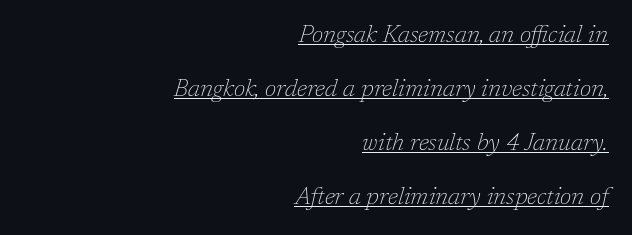
Is the stroke heavy? The answer is a plain regular-or-lighter. Each line of the rendering has a horizontal stroke beneath the glyphs. Loosely led — the rows are spread out. The face used here is rendered with its standard letterfit. You can tell it's italic because the verticals aren't actually vertical.
